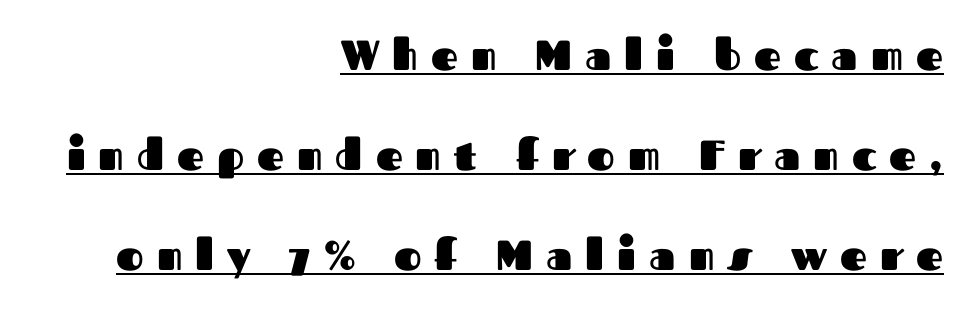
{"serif": "no", "italic": "no", "bold": "yes", "weight": "heavy", "width": "normal", "stroke_contrast": "medium", "x_height": "medium", "monospaced": "no", "underline": "yes", "align": "right", "line_spacing": "loose", "line_spacing_ratio": 2.38, "letter_spacing": "wide", "letter_spacing_em": 0.31, "glyph_px": 42}
